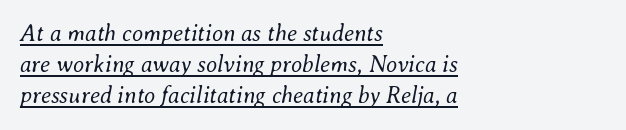
Q: Is the text bold? A: No.
Q: Is the text italic (slanted)? A: Yes, it leans right by about 8 degrees.
Q: Is the text underlined? A: Yes.
Q: How is the paragraph aligned? A: Left-aligned.
Q: Is the spacing between letters normal or unusually wide? A: Normal.
Q: Is the spacing between lines tight, normal or loose? A: Normal.
